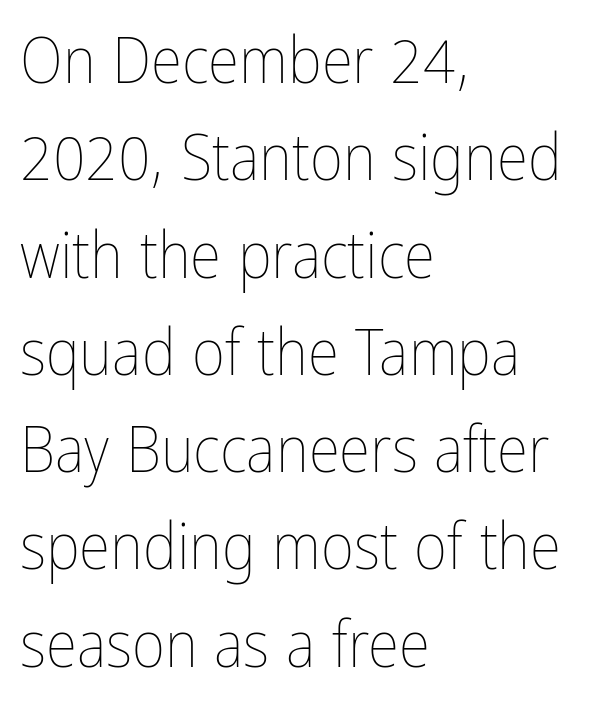
The image shows 64 px thin, condensed type, upright; set left-aligned, normal line spacing (1.52x), normal letter spacing, not underlined; low stroke contrast and a medium x-height.
